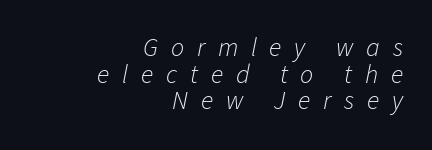
{"italic": "yes", "lean": "right", "slant_degrees": 11, "bold": "no", "underline": "no", "align": "right", "line_spacing": "tight", "line_spacing_ratio": 1.02, "letter_spacing": "wide", "letter_spacing_em": 0.49, "glyph_px": 26}
